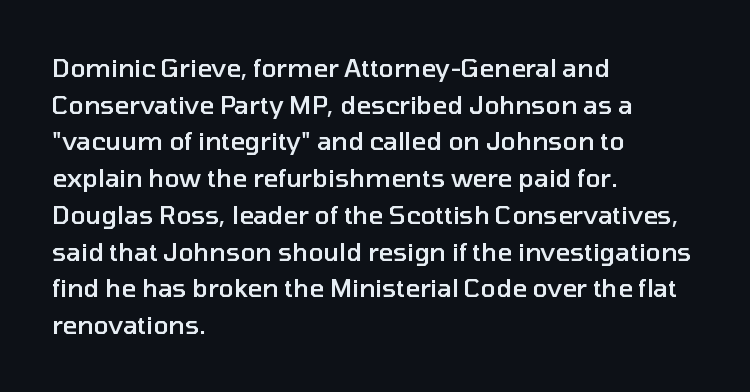
The gaps between neighbouring characters are ordinary and unremarkable. Clear beneath every line of the passage. The lettering holds an erect, upright posture throughout. Line starts are locked; line ends wander.
